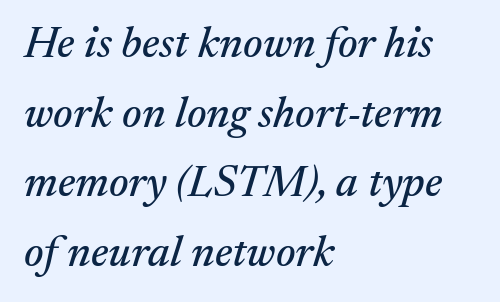
The words here are not underlined. The vertical gap from one line to the next is medium. Proportional: the letters do not fall into vertical columns. Short and long lines alike share a common starting point at left. Here the glyphs are tracked normally, forming tight word shapes. Small tapered or slab feet sit at the stroke ends, so this counts as serif.
